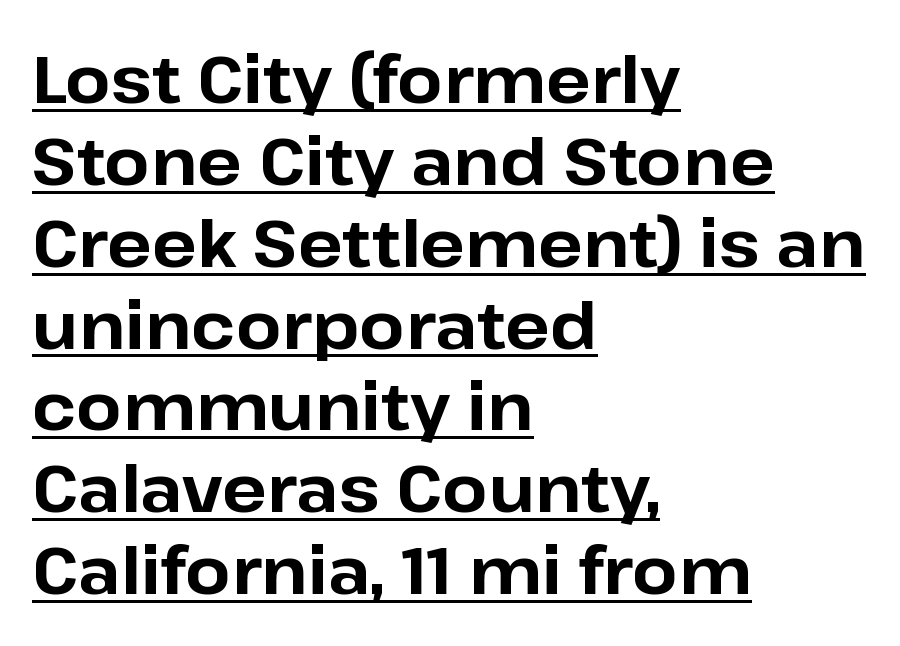
{"serif": "no", "italic": "no", "bold": "yes", "weight": "bold", "width": "normal", "stroke_contrast": "low", "x_height": "medium", "monospaced": "no", "underline": "yes", "align": "left", "line_spacing_ratio": 1.24, "letter_spacing": "normal", "letter_spacing_em": 0.0, "glyph_px": 66}
